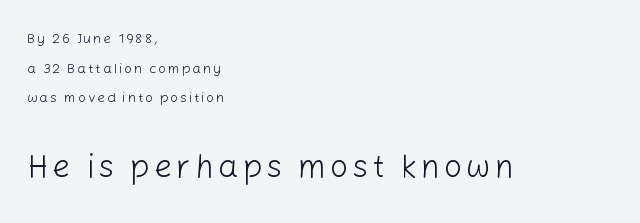
The face used here is proportionally spaced, like ordinary book or web type. Check where the strokes stop: nothing finishes them off — pure sans. Typesetter's note — lower block bumped up in size, upper block left smaller. Where is the straight margin? On the left. Leading is clearly above the norm, producing a sparse column.
